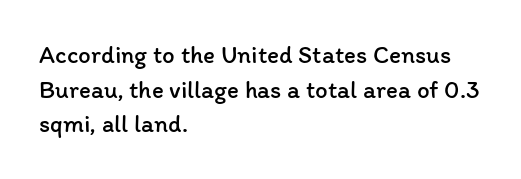
The image shows 25 px text type, upright; set left-aligned, normal line spacing (1.39x), normal letter spacing, not underlined.
